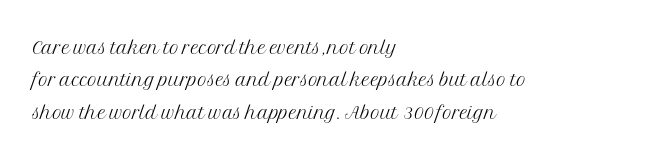
Line spacing here is normal. Nobody touched the tracking dial on this one. Quick note: underline off. The lines are quadded left.
